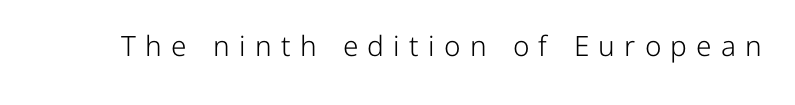
The image shows 28 px light sans-serif type, upright; set unusually wide letter spacing (+0.33 em), not underlined; low stroke contrast and a medium x-height.
